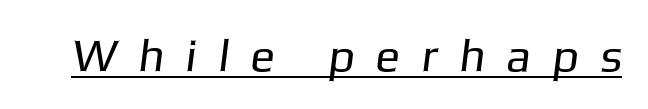
Is this a fixed-width face? No — the glyphs have proportional, varying widths. Compared with undecorated copy, this sample adds a rule below the words. Serif or sans? Sans — the stroke terminals are bare. The tracking reads as deliberately expanded to a designer's eye. Letters have the restrained weight of plain body copy at most.
